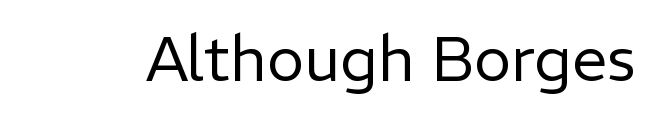
The passage shown is not bold in any degree. Honestly, the letter spacing is just normal — you wouldn't notice it. The characters display no serif detailing; their extremities are plain. Note the varied advance widths — an 'i' is clearly narrower than an 'm'. Letters rest on an invisible, unmarked baseline.
